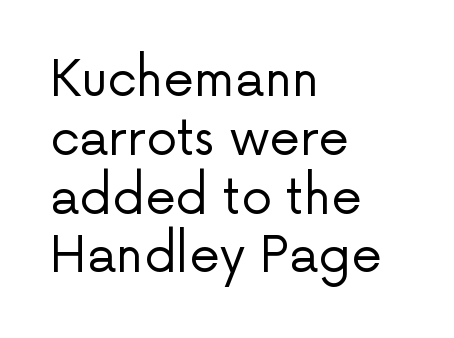
{"serif": "no", "italic": "no", "bold": "no", "weight": "regular", "width": "normal", "stroke_contrast": "low", "x_height": "medium", "monospaced": "no", "underline": "no", "align": "left", "line_spacing_ratio": 1.2, "letter_spacing": "normal", "letter_spacing_em": 0.0, "glyph_px": 49}
